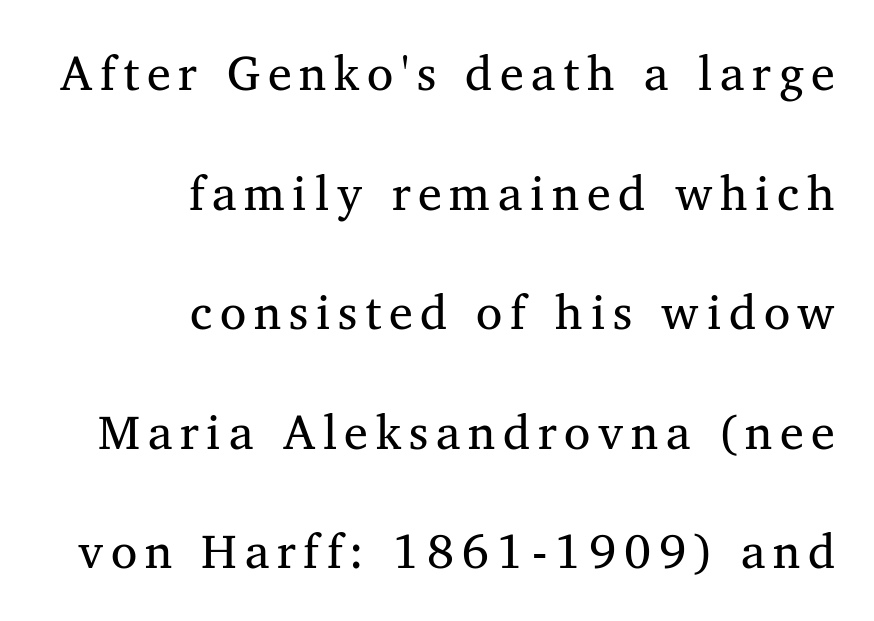
{"serif": "yes", "width": "normal", "stroke_contrast": "medium", "x_height": "medium", "monospaced": "no", "underline": "no", "align": "right", "line_spacing": "loose", "line_spacing_ratio": 2.49, "glyph_px": 48}
